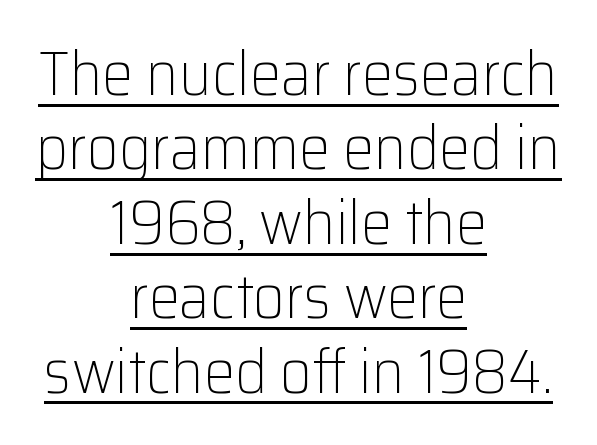
{"serif": "no", "italic": "no", "bold": "no", "weight": "light", "width": "normal", "stroke_contrast": "low", "x_height": "medium", "monospaced": "no", "underline": "yes", "align": "center", "line_spacing_ratio": 1.2, "letter_spacing": "normal", "letter_spacing_em": 0.0, "glyph_px": 62}
